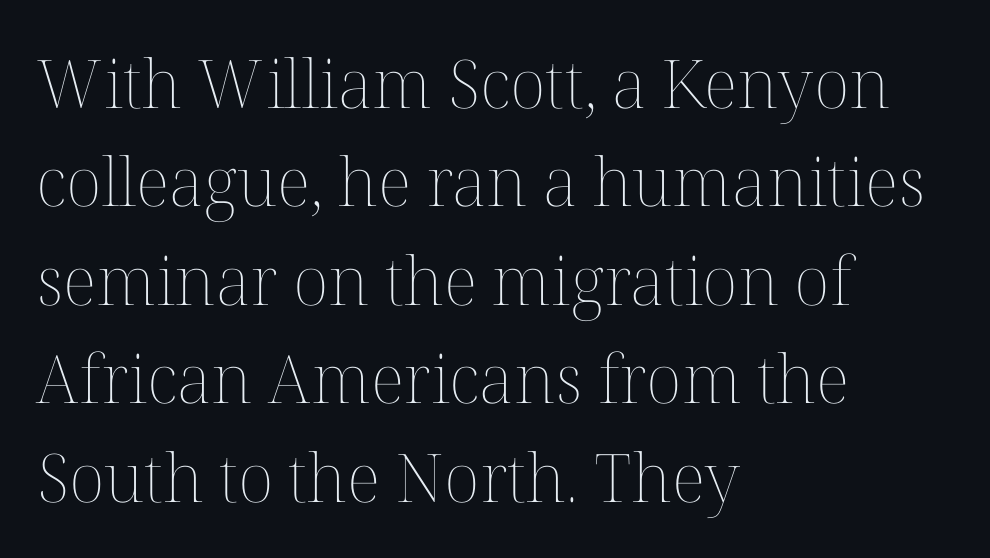
The image shows 67 px thin type, upright; set left-aligned, normal line spacing (1.47x), normal letter spacing, not underlined; medium stroke contrast and a medium x-height.
